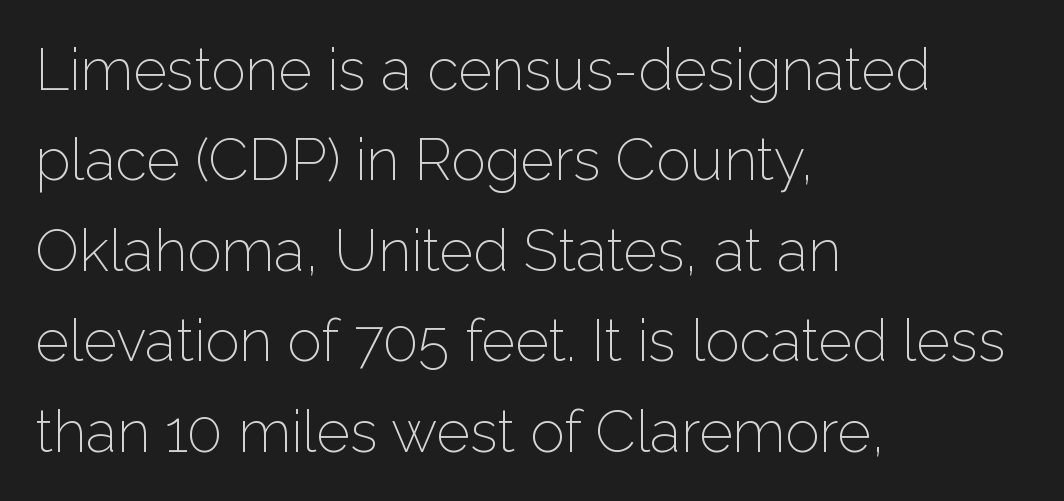
Q: Is the text bold? A: No.
Q: Is the text italic (slanted)? A: No, it is upright.
Q: Is the typeface a serif or a sans-serif typeface? A: Sans-serif.
Q: Is the text underlined? A: No.
Q: How is the paragraph aligned? A: Left-aligned.
Q: Is the spacing between letters normal or unusually wide? A: Normal.
Q: Is the spacing between lines tight, normal or loose? A: Normal.
Q: Width (condensed, normal, or wide)? A: Normal.
Q: Stroke contrast? A: Low.
Q: x-height? A: Medium.
Q: Monospaced? A: No.
